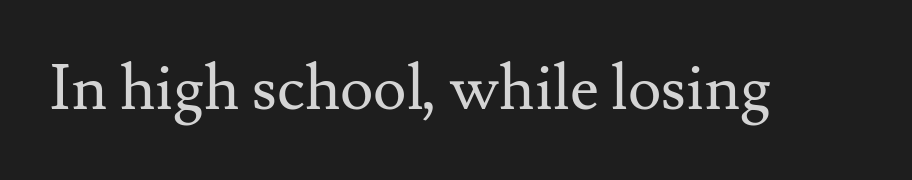
The face used here is rendered with its standard letterfit. Honestly, there is no underline to notice here at all. This is the regular roman posture of the typeface. Note: serifs present on the glyphs.
